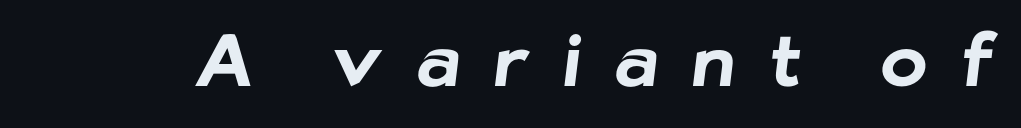
{"serif": "no", "bold": "yes", "weight": "bold", "width": "normal", "stroke_contrast": "low", "x_height": "medium", "monospaced": "no", "underline": "no", "letter_spacing": "wide", "letter_spacing_em": 0.48, "glyph_px": 71}
